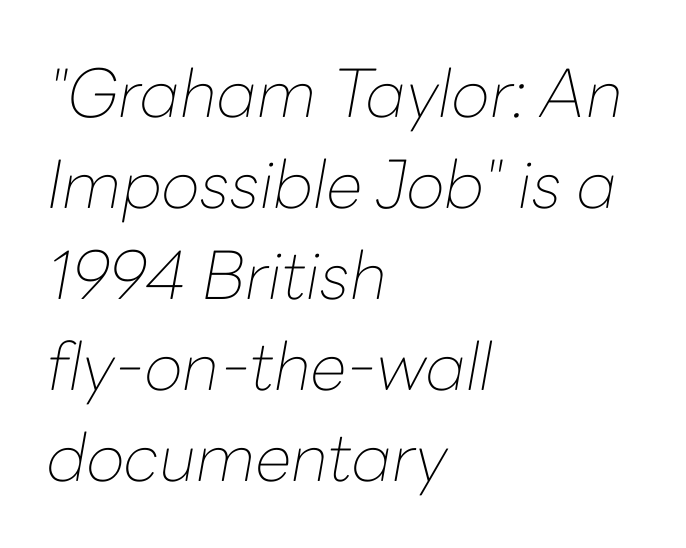
Q: Is the text bold? A: No.
Q: Is the text italic (slanted)? A: Yes, it leans right by about 10 degrees.
Q: Is the text underlined? A: No.
Q: How is the paragraph aligned? A: Left-aligned.
Q: Is the spacing between letters normal or unusually wide? A: Normal.
Q: Is the spacing between lines tight, normal or loose? A: Normal.
Q: Width (condensed, normal, or wide)? A: Normal.
Q: Stroke contrast? A: Low.
Q: x-height? A: Medium.
Q: Monospaced? A: No.
